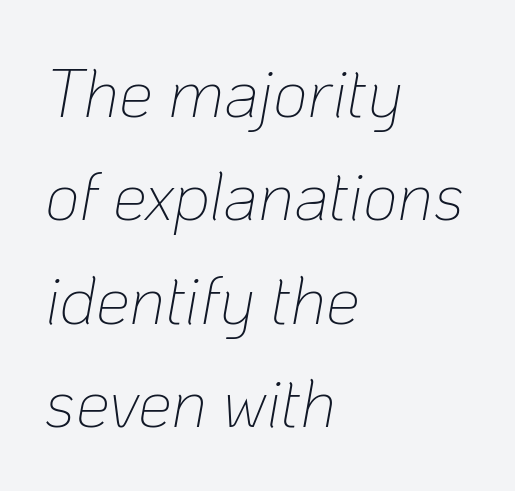
{"italic": "yes", "lean": "right", "slant_degrees": 10, "bold": "no", "weight": "thin", "width": "normal", "stroke_contrast": "low", "x_height": "medium", "monospaced": "no", "underline": "no", "align": "left", "line_spacing": "normal", "line_spacing_ratio": 1.52, "letter_spacing": "normal", "letter_spacing_em": 0.0, "glyph_px": 68}
